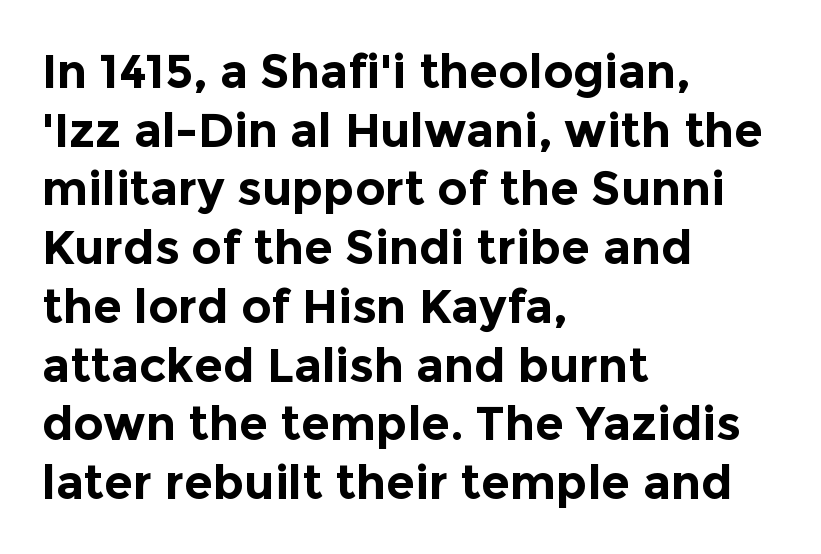
{"serif": "no", "italic": "no", "bold": "yes", "weight": "bold", "width": "normal", "x_height": "medium", "monospaced": "no", "underline": "no", "align": "left", "line_spacing": "normal", "line_spacing_ratio": 1.25, "letter_spacing": "normal", "letter_spacing_em": 0.0, "glyph_px": 47}
